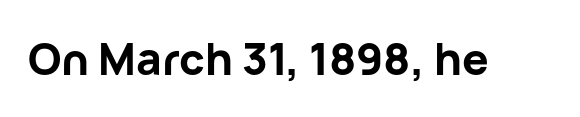
{"serif": "no", "italic": "no", "bold": "yes", "weight": "bold", "width": "normal", "stroke_contrast": "low", "x_height": "medium", "monospaced": "no", "underline": "no", "letter_spacing": "normal", "letter_spacing_em": 0.0, "glyph_px": 44}
